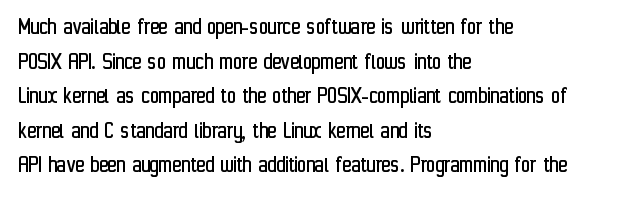
Regarding leading, the lines here are spaced in the standard way. The letters look calm and open, with moderate or lighter stems. Layout note: lines flush left. The rendering keeps characters at their native spacing. The lettering stays uniformly vertical, giving the passage a roman look. Underline: absent.
